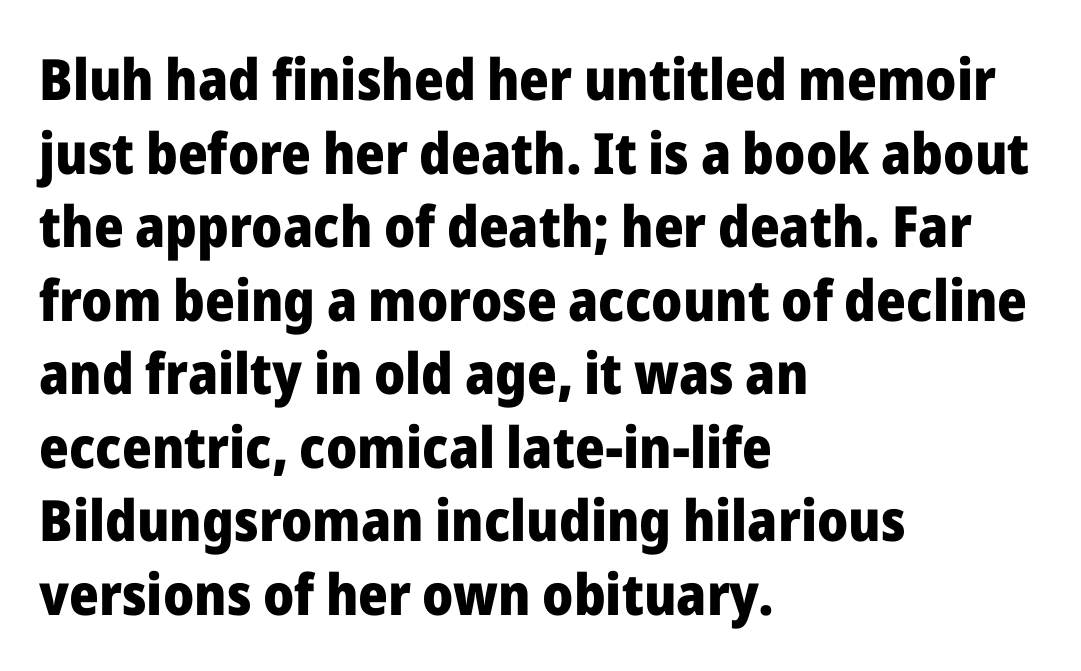
Q: Is the text bold? A: Yes.
Q: Is the text italic (slanted)? A: No, it is upright.
Q: Is the typeface a serif or a sans-serif typeface? A: Sans-serif.
Q: Is the text underlined? A: No.
Q: How is the paragraph aligned? A: Left-aligned.
Q: Is the spacing between letters normal or unusually wide? A: Normal.
Q: Is the spacing between lines tight, normal or loose? A: Normal.
Q: Width (condensed, normal, or wide)? A: Normal.
Q: Stroke contrast? A: Low.
Q: x-height? A: Medium.
Q: Monospaced? A: No.
